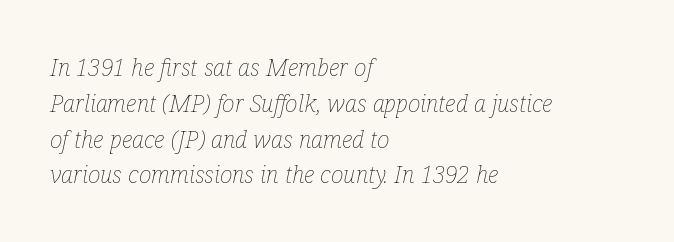
Q: Is the text bold? A: No.
Q: Is the text italic (slanted)? A: Yes, it leans right by about 12 degrees.
Q: Is the text underlined? A: No.
Q: How is the paragraph aligned? A: Left-aligned.
Q: Is the spacing between letters normal or unusually wide? A: Normal.
Q: Is the spacing between lines tight, normal or loose? A: Normal.
